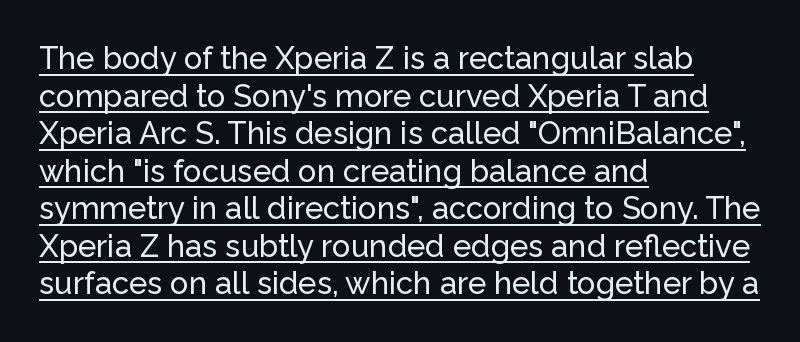
Q: Is the text italic (slanted)? A: No, it is upright.
Q: Is the typeface a serif or a sans-serif typeface? A: Sans-serif.
Q: Is the text underlined? A: Yes.
Q: How is the paragraph aligned? A: Left-aligned.
Q: Is the spacing between letters normal or unusually wide? A: Normal.
Q: Width (condensed, normal, or wide)? A: Normal.
Q: Stroke contrast? A: Low.
Q: x-height? A: Medium.
Q: Monospaced? A: No.
